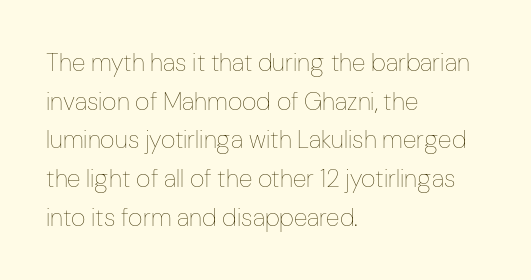
{"italic": "no", "bold": "no", "underline": "no", "align": "left", "line_spacing": "normal", "line_spacing_ratio": 1.55, "letter_spacing": "normal", "letter_spacing_em": 0.0, "glyph_px": 25}
